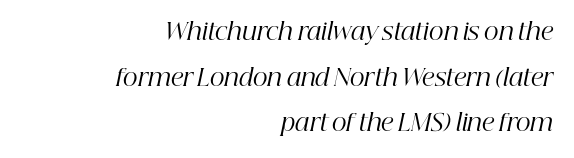
Q: Is the text bold? A: No.
Q: Is the text italic (slanted)? A: Yes, it leans right by about 12 degrees.
Q: Is the text underlined? A: No.
Q: How is the paragraph aligned? A: Right-aligned.
Q: Is the spacing between letters normal or unusually wide? A: Normal.
Q: Is the spacing between lines tight, normal or loose? A: Loose.
